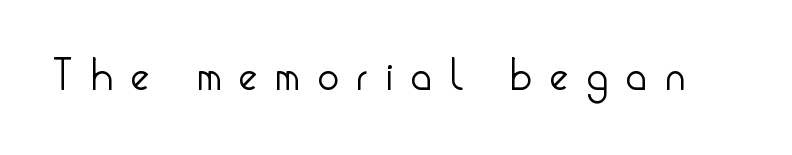
Posture: vertical. Compared with typical body copy, the letter spacing here is much looser. No chunkiness to these letters — they're not bold. The characters display no serif detailing; their extremities are plain. Unmarked baselines from the first word to the last. You could not count columns in this text — the font is proportionally spaced.
